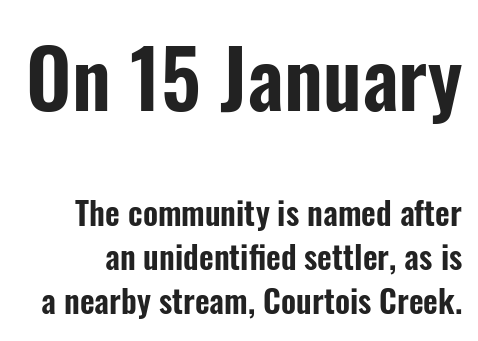
{"serif": "no", "italic": "no", "width": "condensed", "stroke_contrast": "low", "x_height": "medium", "monospaced": "no", "underline": "no", "line_spacing": "normal", "line_spacing_ratio": 1.37, "letter_spacing": "normal", "letter_spacing_em": 0.0, "larger_block": "first", "size_ratio": 2.47, "glyph_px": 79}
